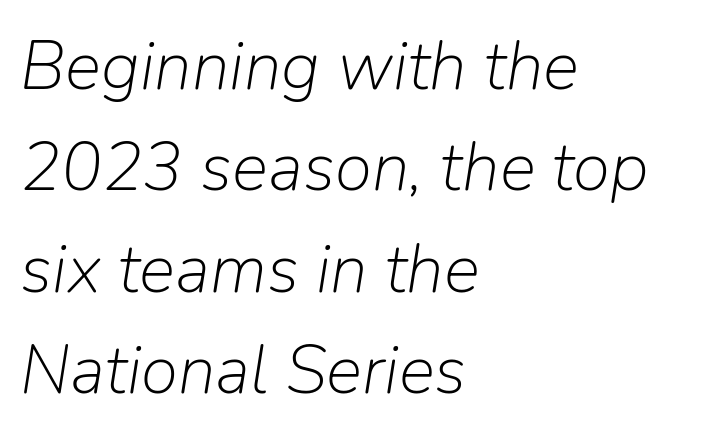
Q: Is the text bold? A: No.
Q: Is the text italic (slanted)? A: Yes, it leans right by about 9 degrees.
Q: Is the text underlined? A: No.
Q: How is the paragraph aligned? A: Left-aligned.
Q: Is the spacing between letters normal or unusually wide? A: Normal.
Q: Is the spacing between lines tight, normal or loose? A: Normal.
Q: Width (condensed, normal, or wide)? A: Normal.
Q: Stroke contrast? A: Low.
Q: x-height? A: Medium.
Q: Monospaced? A: No.
